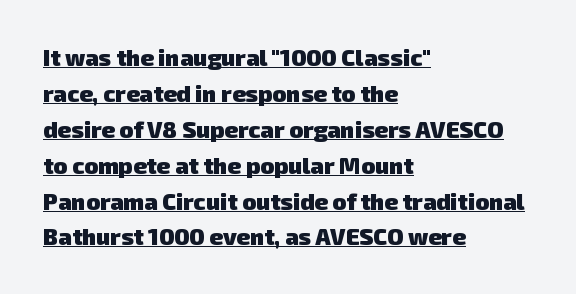
Q: Is the text bold? A: Yes.
Q: Is the text underlined? A: Yes.
Q: How is the paragraph aligned? A: Left-aligned.
Q: Is the spacing between letters normal or unusually wide? A: Normal.
Q: Is the spacing between lines tight, normal or loose? A: Normal.
